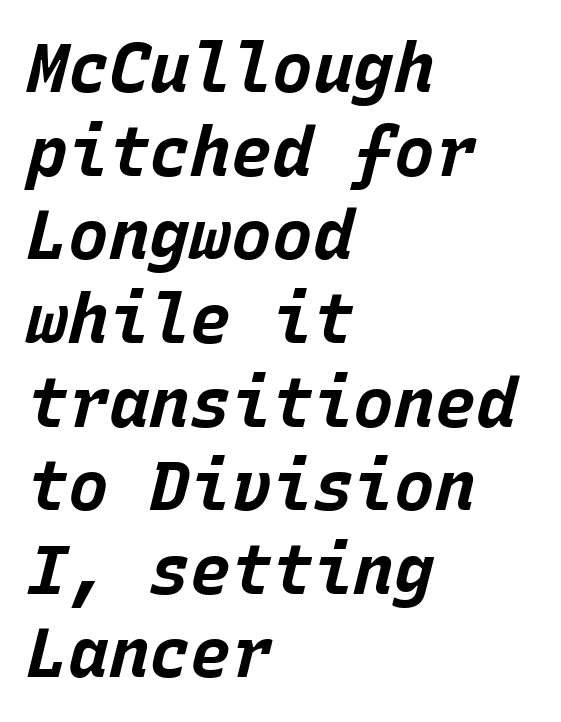
The image shows 68 px bold type, italic (leaning right), monospaced; set left-aligned, line spacing 1.23x, normal letter spacing, not underlined; low stroke contrast and a large x-height.
